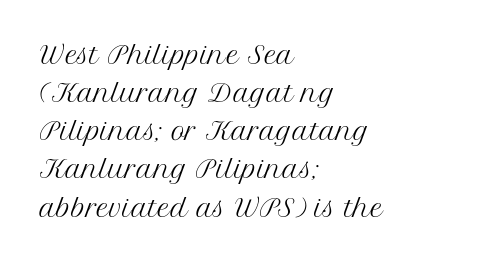
Q: Is the text bold? A: No.
Q: Is the text italic (slanted)? A: Yes.
Q: Is the text underlined? A: No.
Q: How is the paragraph aligned? A: Left-aligned.
Q: Is the spacing between letters normal or unusually wide? A: Normal.
Q: Is the spacing between lines tight, normal or loose? A: Normal.
